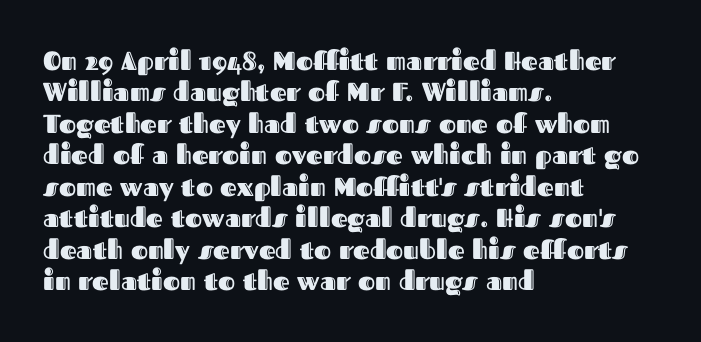
The image shows 26 px text type, upright; set left-aligned, line spacing 1.21x, normal letter spacing, not underlined.
